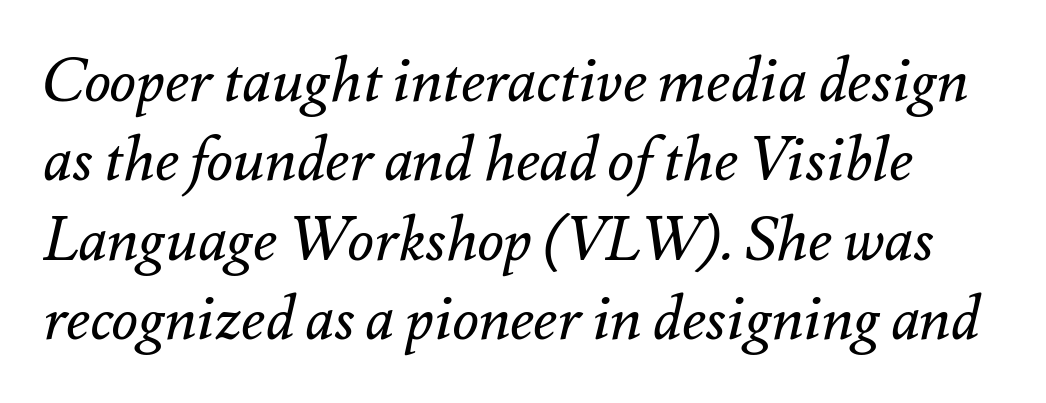
Q: Is the text bold? A: No.
Q: Is the text italic (slanted)? A: Yes, it leans right by about 12 degrees.
Q: Is the text underlined? A: No.
Q: Is the spacing between letters normal or unusually wide? A: Normal.
Q: Is the spacing between lines tight, normal or loose? A: Normal.
Q: Width (condensed, normal, or wide)? A: Normal.
Q: Stroke contrast? A: Medium.
Q: x-height? A: Small.
Q: Monospaced? A: No.
